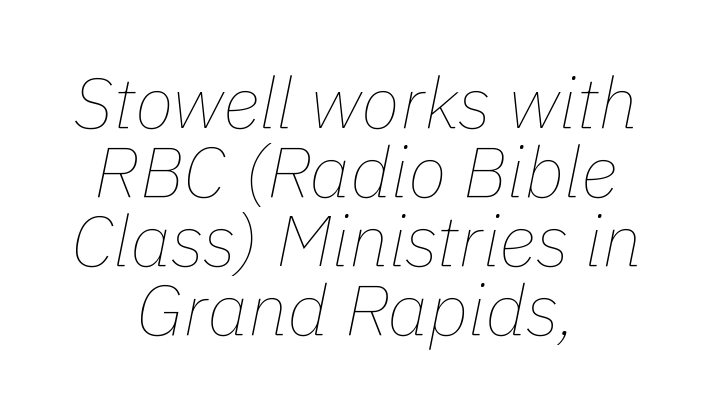
{"italic": "yes", "lean": "right", "slant_degrees": 11, "bold": "no", "weight": "thin", "width": "normal", "stroke_contrast": "low", "x_height": "medium", "monospaced": "no", "underline": "no", "align": "center", "line_spacing": "tight", "line_spacing_ratio": 0.96, "letter_spacing": "normal", "letter_spacing_em": 0.0, "glyph_px": 72}
